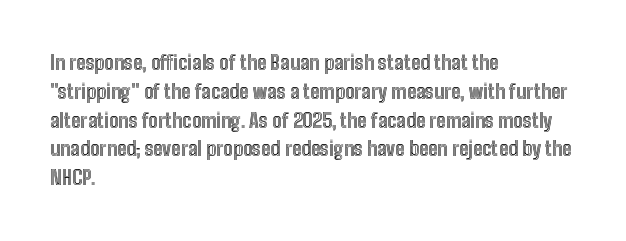
The image shows 20 px text type, upright; set left-aligned, normal line spacing (1.44x), normal letter spacing, not underlined.
